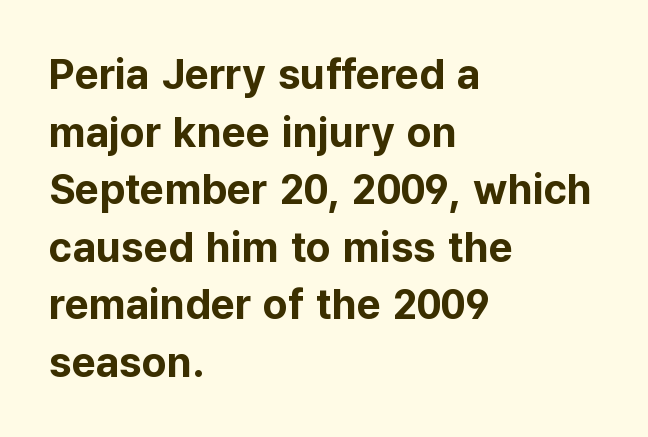
{"serif": "no", "italic": "no", "bold": "yes", "weight": "bold", "width": "normal", "stroke_contrast": "low", "x_height": "medium", "monospaced": "no", "underline": "no", "align": "left", "line_spacing": "normal", "line_spacing_ratio": 1.37, "letter_spacing": "normal", "letter_spacing_em": 0.0, "glyph_px": 42}
